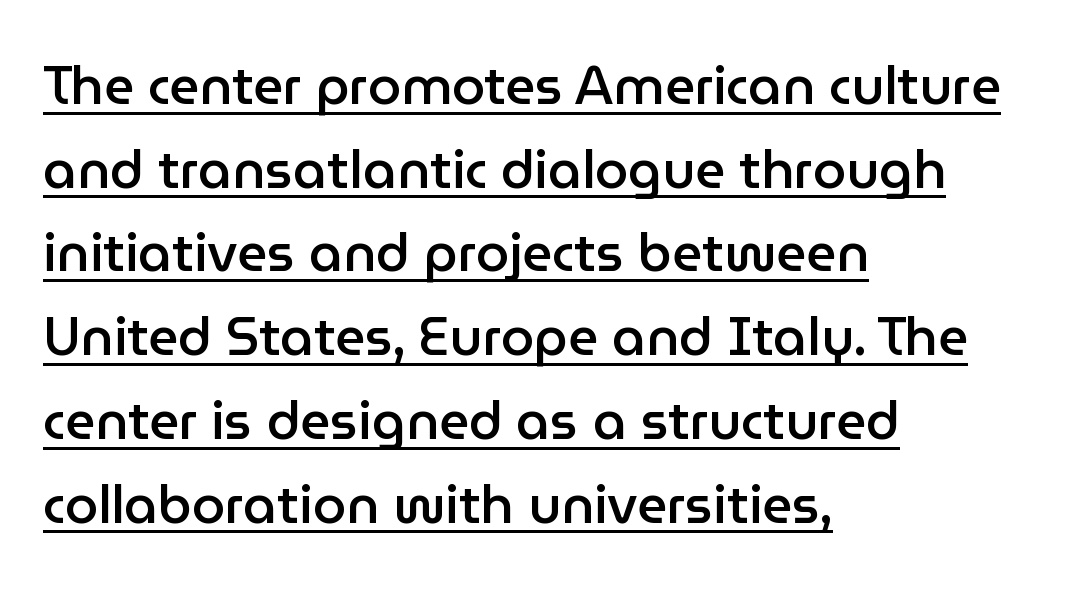
{"serif": "no", "italic": "no", "bold": "semi", "weight": "semibold", "width": "normal", "stroke_contrast": "low", "x_height": "medium", "monospaced": "no", "underline": "yes", "align": "left", "line_spacing": "normal", "line_spacing_ratio": 1.58, "letter_spacing": "normal", "letter_spacing_em": 0.0, "glyph_px": 53}
